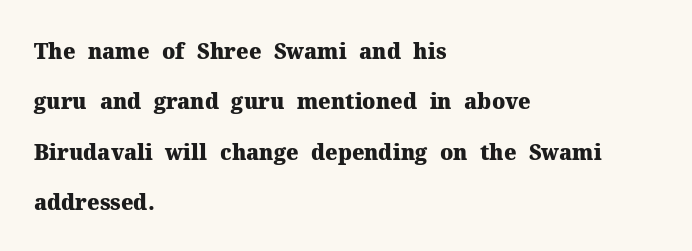
Q: Is the text bold? A: Yes.
Q: Is the text italic (slanted)? A: No, it is upright.
Q: Is the text underlined? A: No.
Q: How is the paragraph aligned? A: Left-aligned.
Q: Is the spacing between letters normal or unusually wide? A: Normal.
Q: Is the spacing between lines tight, normal or loose? A: Loose.
